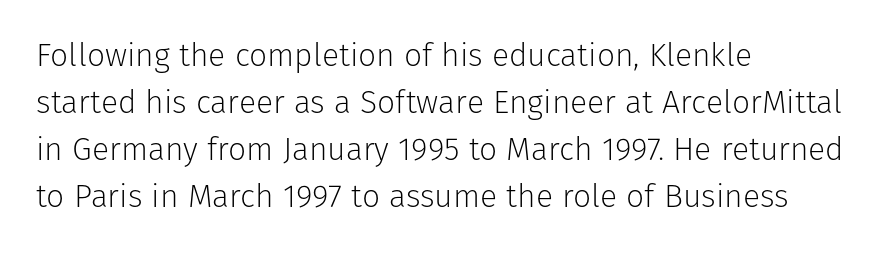
Q: Is the text bold? A: No.
Q: Is the text italic (slanted)? A: No, it is upright.
Q: Is the typeface a serif or a sans-serif typeface? A: Sans-serif.
Q: Is the text underlined? A: No.
Q: How is the paragraph aligned? A: Left-aligned.
Q: Is the spacing between letters normal or unusually wide? A: Normal.
Q: Is the spacing between lines tight, normal or loose? A: Normal.
Q: Width (condensed, normal, or wide)? A: Normal.
Q: Stroke contrast? A: Low.
Q: x-height? A: Medium.
Q: Monospaced? A: No.
